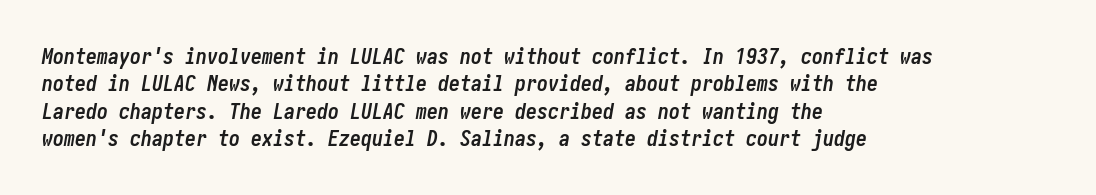
Does the leading feel generous? No, just average. Tall strokes in this sample are angled rather than plumb. The paragraph shown leans on its left margin. Any mark beneath the type? The region is blank. Tracking here is standard; glyphs follow each other at the usual distance. Summary of weight: heavy, a full bold.
